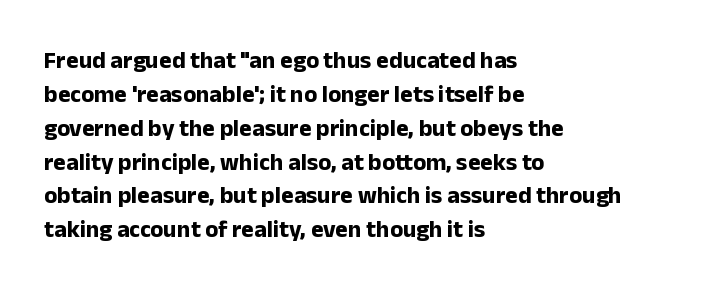
{"italic": "no", "bold": "yes", "underline": "no", "align": "left", "line_spacing": "normal", "line_spacing_ratio": 1.41, "letter_spacing": "normal", "letter_spacing_em": 0.0, "glyph_px": 24}
